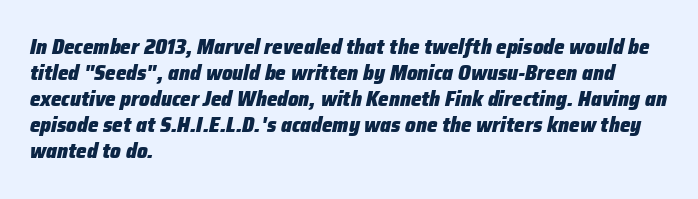
Q: Is the text bold? A: Yes.
Q: Is the text italic (slanted)? A: Yes, it leans right by about 12 degrees.
Q: Is the text underlined? A: No.
Q: How is the paragraph aligned? A: Left-aligned.
Q: Is the spacing between letters normal or unusually wide? A: Normal.
